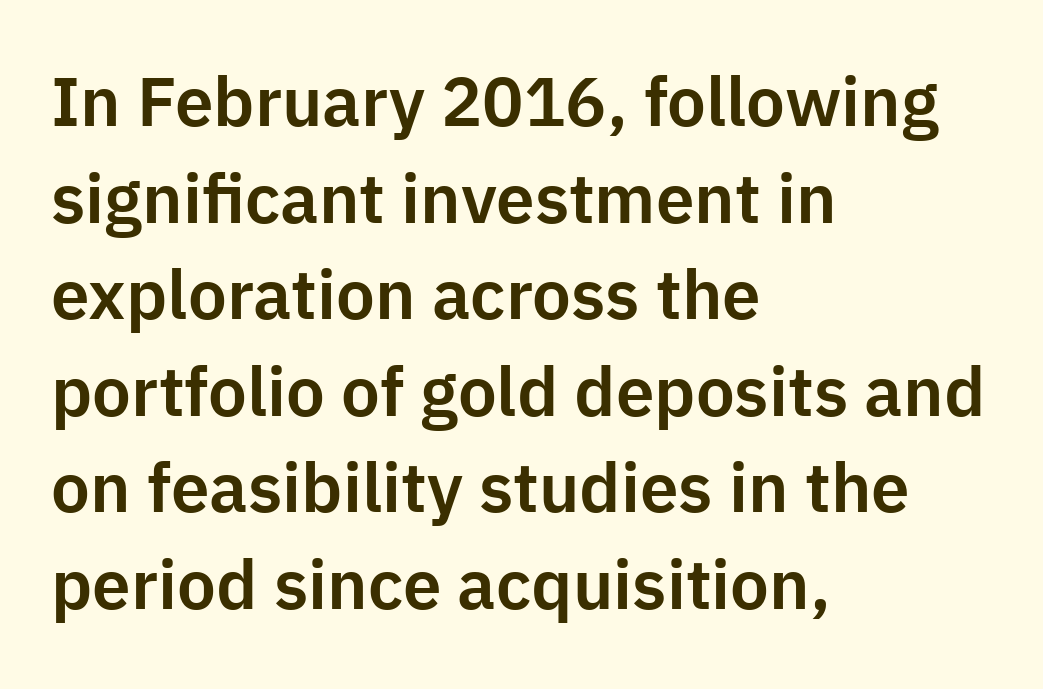
The image shows 69 px sans-serif type, upright; set left-aligned, normal line spacing (1.4x), normal letter spacing, not underlined; low stroke contrast and a medium x-height.
